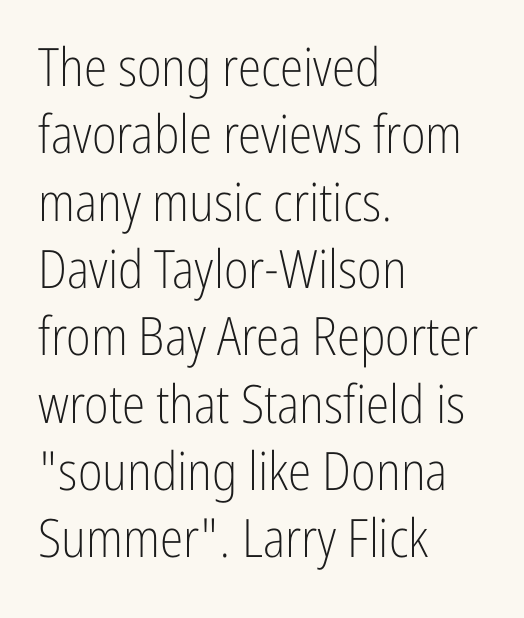
{"serif": "no", "italic": "no", "bold": "no", "weight": "light", "width": "condensed", "stroke_contrast": "low", "x_height": "medium", "monospaced": "no", "underline": "no", "align": "left", "line_spacing": "normal", "line_spacing_ratio": 1.27, "letter_spacing": "normal", "letter_spacing_em": 0.0, "glyph_px": 53}
